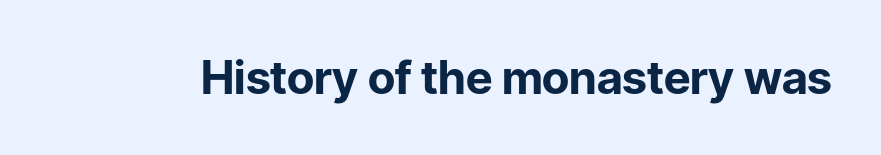
The image shows 46 px bold sans-serif type, upright; set normal letter spacing, not underlined; low stroke contrast and a medium x-height.
